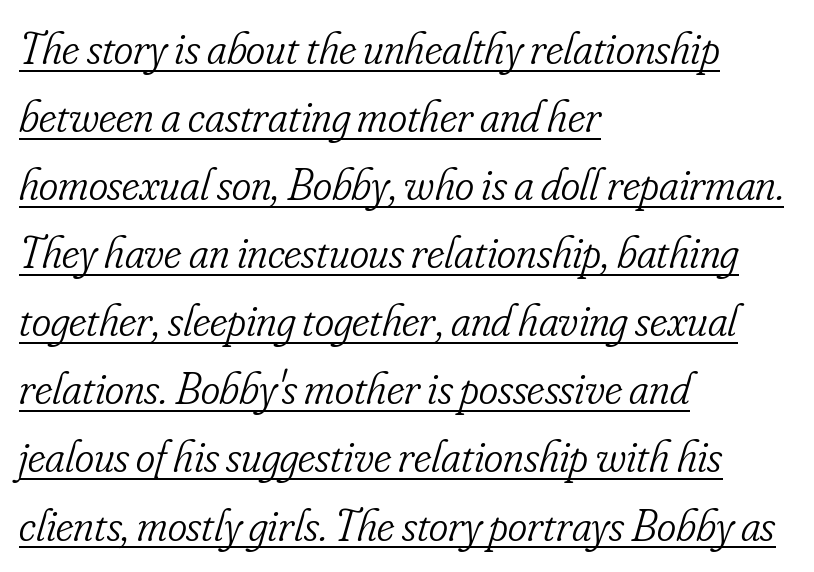
{"serif": "yes", "italic": "yes", "lean": "right", "slant_degrees": 16, "bold": "no", "weight": "light", "width": "condensed", "stroke_contrast": "low", "x_height": "small", "monospaced": "no", "underline": "yes", "align": "left", "line_spacing": "normal", "line_spacing_ratio": 1.48, "letter_spacing": "normal", "letter_spacing_em": 0.0, "glyph_px": 46}
